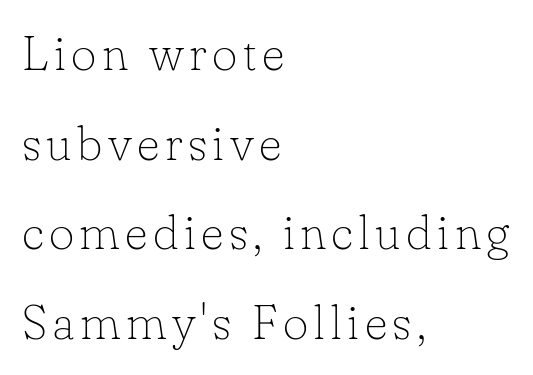
Q: Is the text bold? A: No.
Q: Is the text italic (slanted)? A: No, it is upright.
Q: Is the typeface a serif or a sans-serif typeface? A: Serif.
Q: Is the text underlined? A: No.
Q: How is the paragraph aligned? A: Left-aligned.
Q: Width (condensed, normal, or wide)? A: Normal.
Q: Stroke contrast? A: Low.
Q: x-height? A: Small.
Q: Monospaced? A: No.
